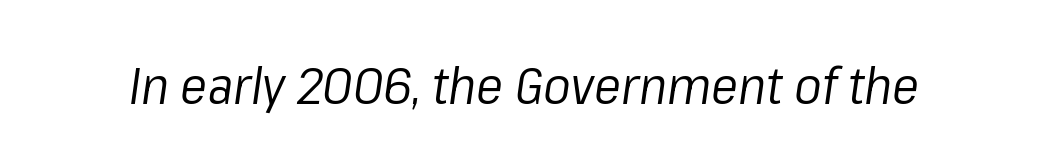
{"italic": "yes", "lean": "right", "slant_degrees": 8, "bold": "no", "weight": "regular", "width": "normal", "stroke_contrast": "low", "x_height": "medium", "monospaced": "no", "underline": "no", "letter_spacing": "normal", "letter_spacing_em": 0.0, "glyph_px": 51}
